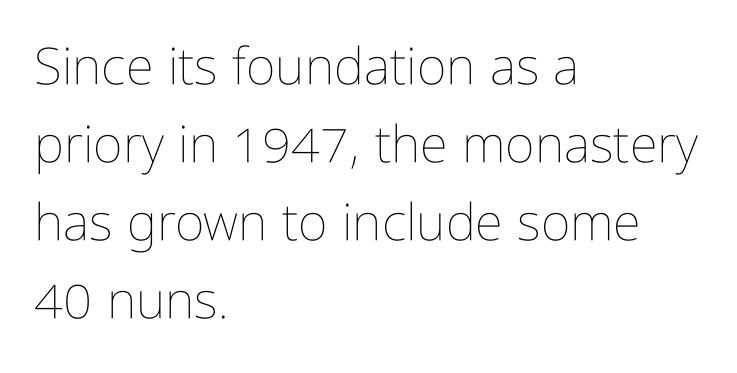
The area under the type is left untouched. Ink coverage per letter is moderate at most. The face used here is proportionally spaced, like ordinary book or web type. Tracking here is standard; glyphs follow each other at the usual distance. The font's upright variant was chosen for this text.
